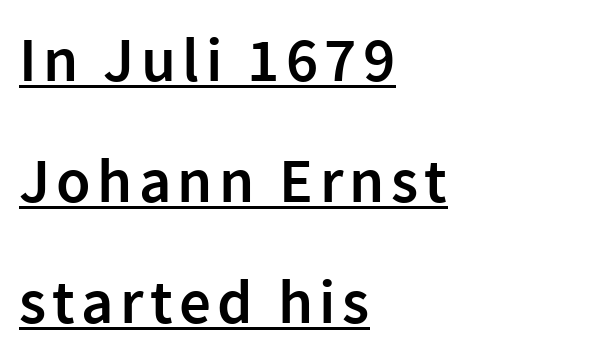
Leading is clearly above the norm, producing a sparse column. Do the characters align in a grid? No, the font is proportional. The passage shown is underscored from start to finish. Ascenders rise straight up at ninety degrees. Typesetter's note: demi weight, one step under bold.
